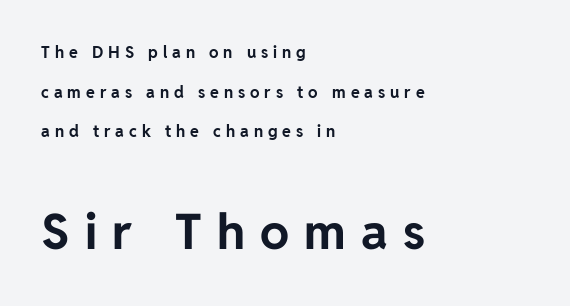
Q: Is the text bold? A: Yes.
Q: Is the text italic (slanted)? A: No, it is upright.
Q: Is the typeface a serif or a sans-serif typeface? A: Sans-serif.
Q: Is the text underlined? A: No.
Q: How is the paragraph aligned? A: Left-aligned.
Q: Is the spacing between letters normal or unusually wide? A: Unusually wide.
Q: Is the spacing between lines tight, normal or loose? A: Loose.
Q: Which block of text is set in a larger size, the first (top) or the second (bottom)? A: The second (bottom) one.
Q: Width (condensed, normal, or wide)? A: Normal.
Q: Stroke contrast? A: Low.
Q: x-height? A: Medium.
Q: Monospaced? A: No.
